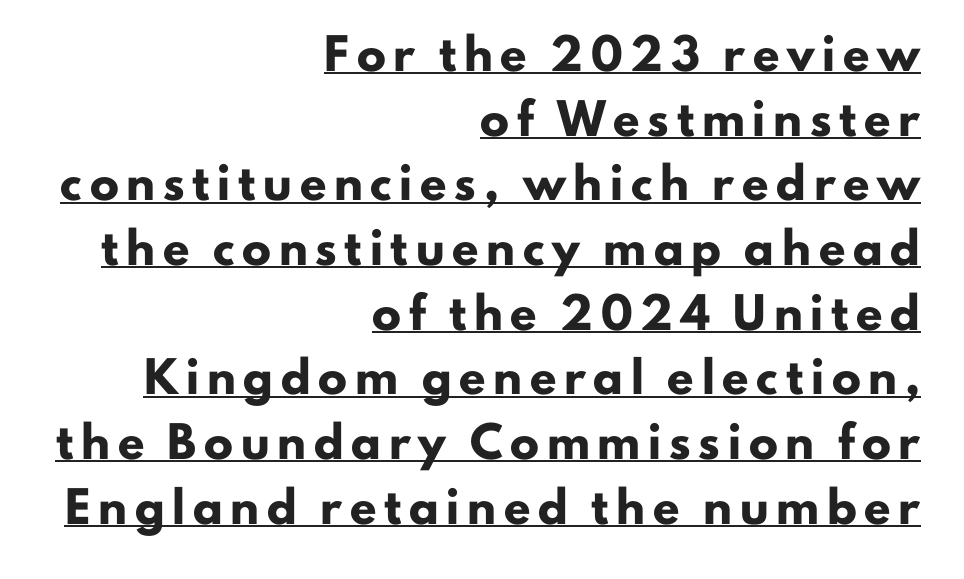
The image shows 29 px heavy sans-serif type, upright; set right-aligned, loose line spacing (2.23x), unusually wide letter spacing (+0.27 em), underlined; low stroke contrast and a small x-height.
